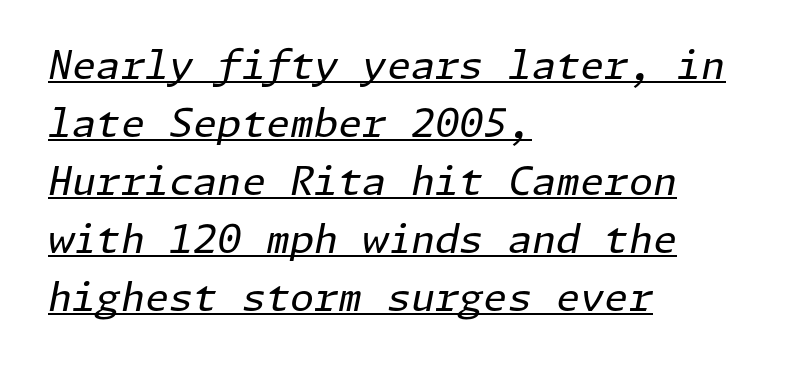
The image shows 39 px regular-weight type, italic (leaning right); set left-aligned, normal line spacing (1.49x), normal letter spacing, underlined; low stroke contrast and a medium x-height.
